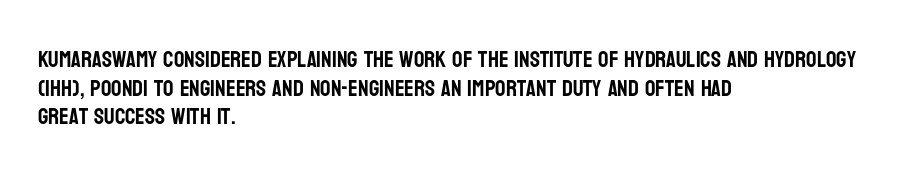
{"italic": "no", "underline": "no", "align": "left", "line_spacing_ratio": 1.24, "letter_spacing": "normal", "letter_spacing_em": 0.0, "glyph_px": 23}
